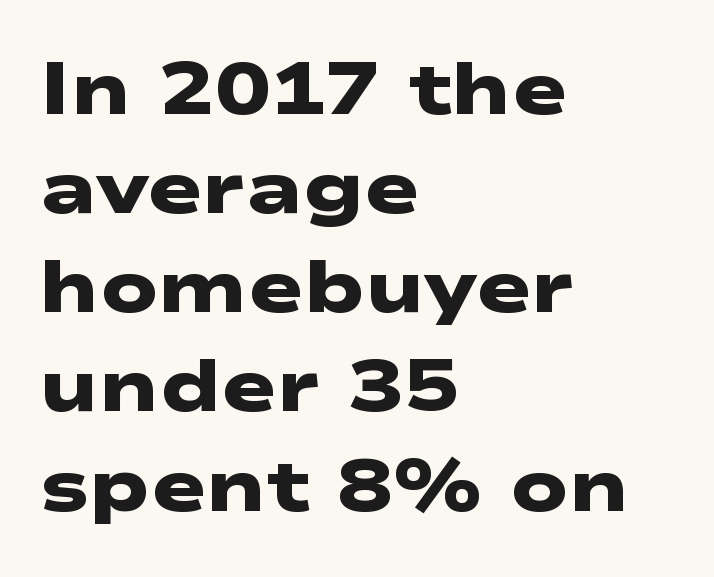
{"serif": "no", "bold": "yes", "weight": "heavy", "width": "wide", "stroke_contrast": "low", "x_height": "medium", "monospaced": "no", "underline": "no", "align": "left", "line_spacing": "normal", "line_spacing_ratio": 1.34, "letter_spacing": "normal", "letter_spacing_em": 0.0, "glyph_px": 74}
